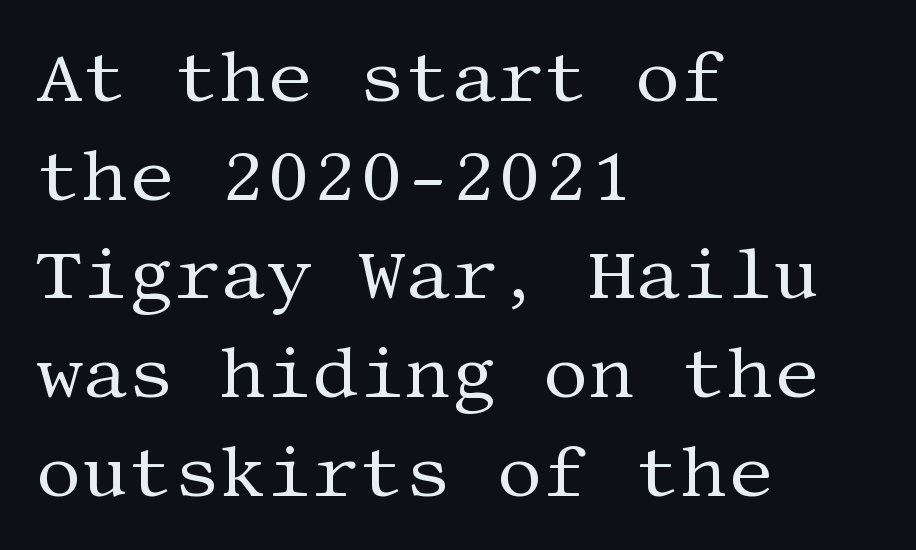
Q: Is the text bold? A: No.
Q: Is the text italic (slanted)? A: No, it is upright.
Q: Is the typeface a serif or a sans-serif typeface? A: Serif.
Q: Is the text underlined? A: No.
Q: How is the paragraph aligned? A: Left-aligned.
Q: Is the spacing between letters normal or unusually wide? A: Normal.
Q: Is the spacing between lines tight, normal or loose? A: Normal.
Q: Width (condensed, normal, or wide)? A: Normal.
Q: Stroke contrast? A: Medium.
Q: x-height? A: Large.
